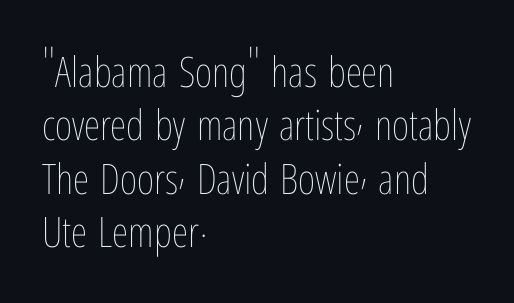
The image shows 42 px thin, condensed type, upright; set left-aligned, normal line spacing (1.27x), normal letter spacing, not underlined; low stroke contrast and a medium x-height.
